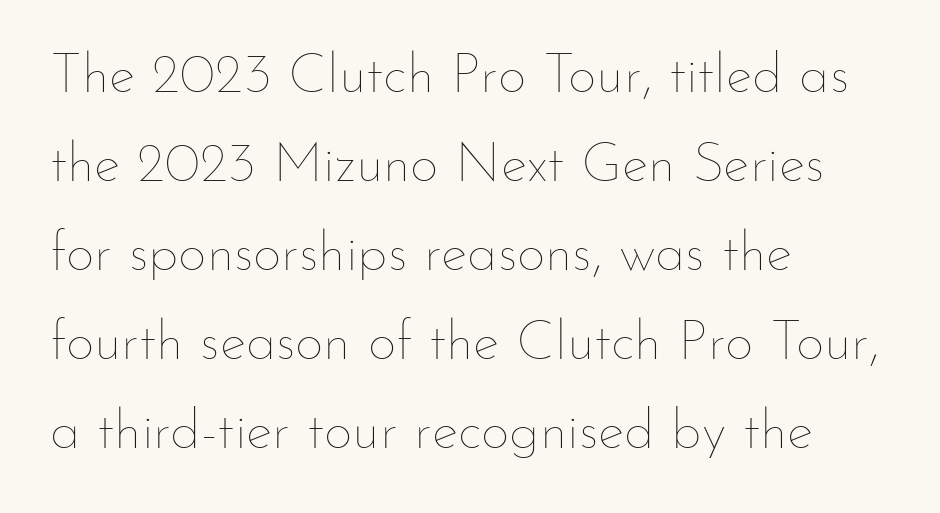
Q: Is the text bold? A: No.
Q: Is the text italic (slanted)? A: No, it is upright.
Q: Is the text underlined? A: No.
Q: How is the paragraph aligned? A: Left-aligned.
Q: Is the spacing between letters normal or unusually wide? A: Normal.
Q: Is the spacing between lines tight, normal or loose? A: Normal.
Q: Width (condensed, normal, or wide)? A: Normal.
Q: Stroke contrast? A: Low.
Q: x-height? A: Small.
Q: Monospaced? A: No.
